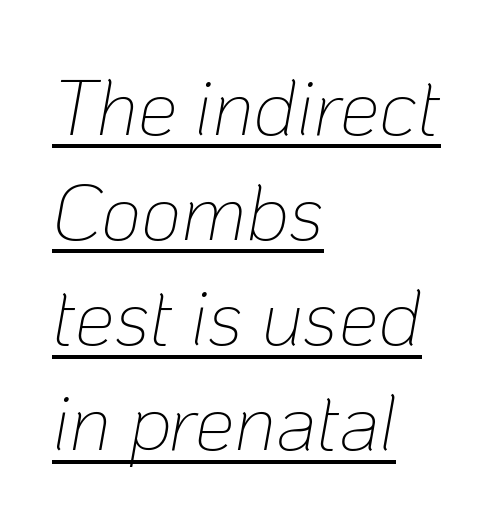
{"italic": "yes", "lean": "right", "slant_degrees": 10, "bold": "no", "weight": "thin", "width": "normal", "stroke_contrast": "low", "x_height": "medium", "monospaced": "no", "underline": "yes", "align": "left", "line_spacing": "normal", "line_spacing_ratio": 1.33, "letter_spacing": "normal", "letter_spacing_em": 0.0, "glyph_px": 79}
